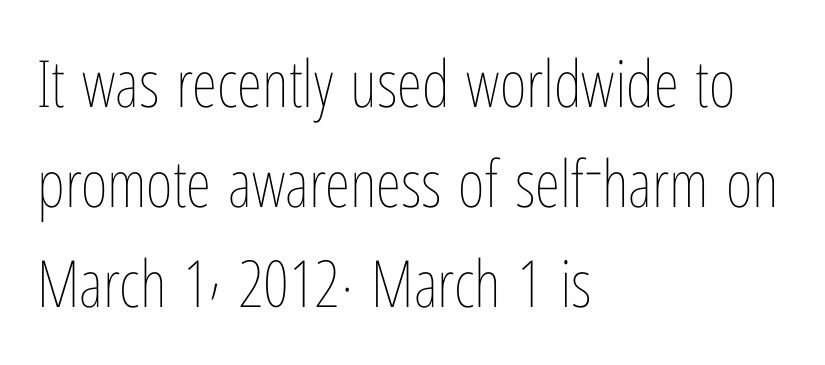
The image shows 65 px thin, condensed type, upright; set left-aligned, normal line spacing (1.54x), normal letter spacing, not underlined; low stroke contrast and a medium x-height.
